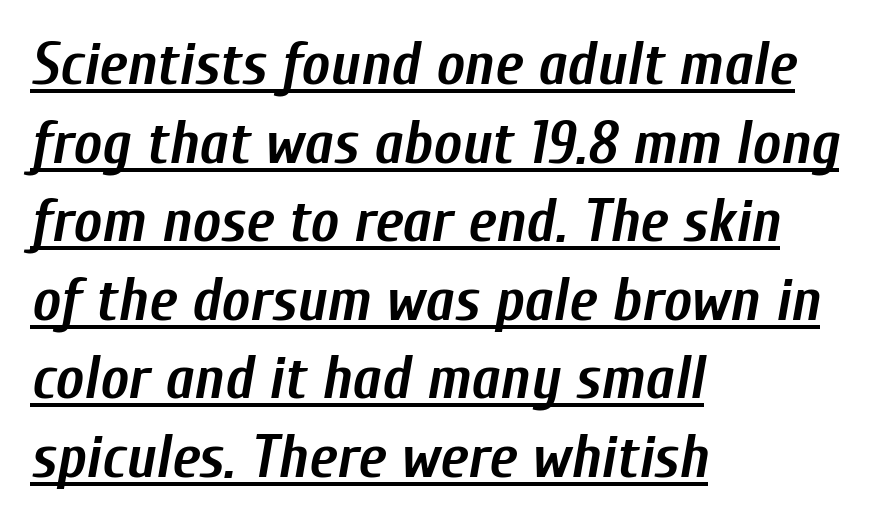
{"italic": "yes", "lean": "right", "slant_degrees": 10, "bold": "yes", "weight": "semibold", "width": "condensed", "stroke_contrast": "low", "x_height": "medium", "monospaced": "no", "underline": "yes", "align": "left", "line_spacing": "normal", "line_spacing_ratio": 1.31, "letter_spacing": "normal", "letter_spacing_em": 0.0, "glyph_px": 60}
